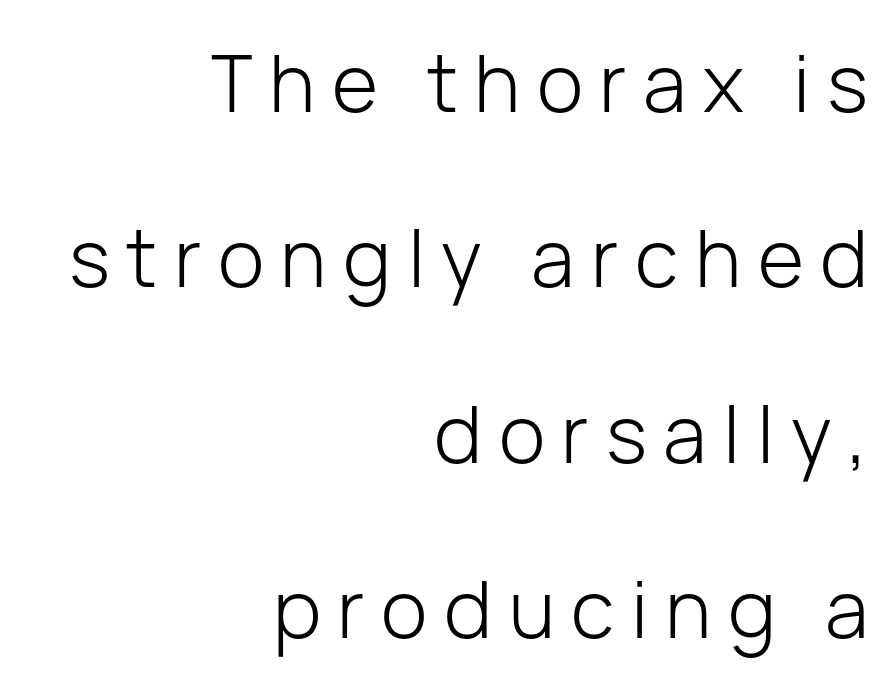
{"serif": "no", "italic": "no", "bold": "no", "weight": "light", "width": "normal", "stroke_contrast": "low", "x_height": "medium", "monospaced": "no", "underline": "no", "align": "right", "line_spacing": "loose", "line_spacing_ratio": 2.22, "letter_spacing": "wide", "letter_spacing_em": 0.21, "glyph_px": 79}
